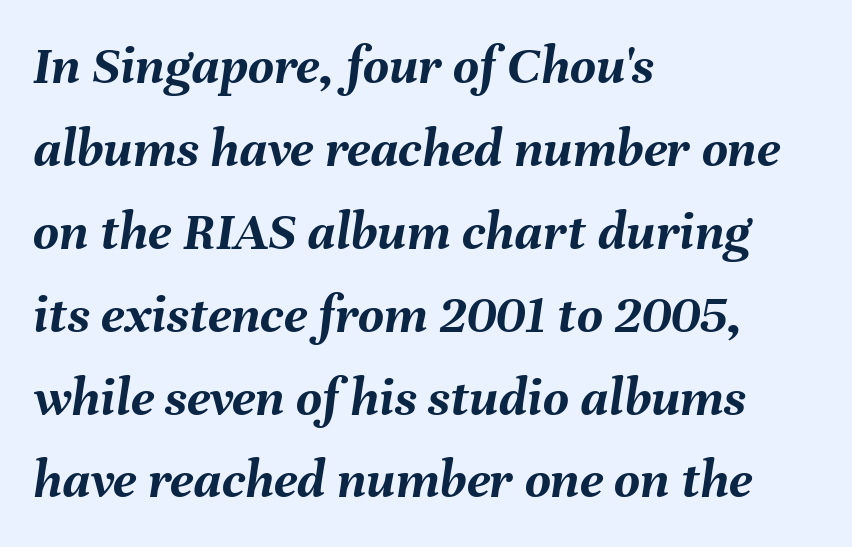
Q: Is the text bold? A: Yes.
Q: Is the text italic (slanted)? A: Yes, it leans right by about 8 degrees.
Q: Is the text underlined? A: No.
Q: How is the paragraph aligned? A: Left-aligned.
Q: Is the spacing between letters normal or unusually wide? A: Normal.
Q: Is the spacing between lines tight, normal or loose? A: Normal.
Q: Width (condensed, normal, or wide)? A: Normal.
Q: Stroke contrast? A: Medium.
Q: x-height? A: Medium.
Q: Monospaced? A: No.
